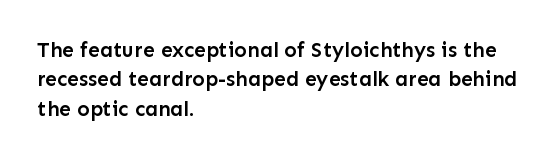
The space between consecutive lines is moderate. Its strokes are somewhat broadened, the hallmark of semibold type. Tracking value appears to be zero — textbook default spacing. These lines are set flush left with a ragged right edge. Underlining? Definitely not there. If you drew a line through each stem, it would be perfectly vertical.
